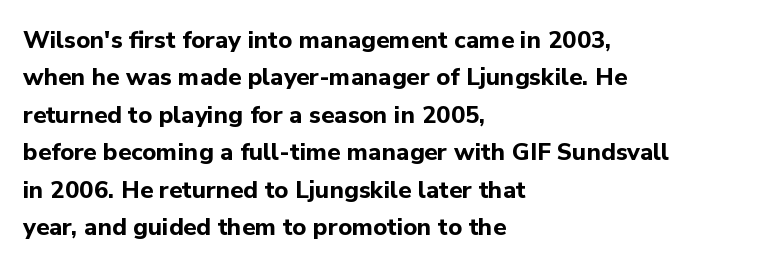
{"italic": "no", "bold": "yes", "underline": "no", "align": "left", "line_spacing": "normal", "line_spacing_ratio": 1.56, "letter_spacing": "normal", "letter_spacing_em": 0.0, "glyph_px": 24}
